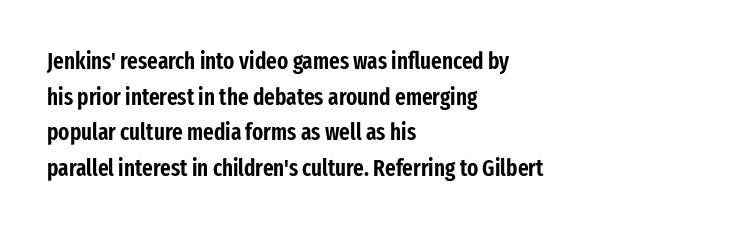
The image shows 23 px text type, upright; set left-aligned, normal line spacing (1.55x), normal letter spacing, not underlined.
